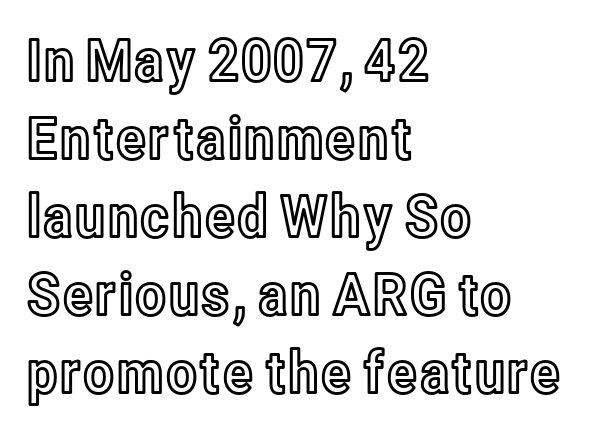
{"italic": "no", "width": "condensed", "x_height": "medium", "monospaced": "no", "underline": "no", "align": "left", "line_spacing": "normal", "line_spacing_ratio": 1.32, "letter_spacing": "normal", "letter_spacing_em": 0.0, "glyph_px": 59}
